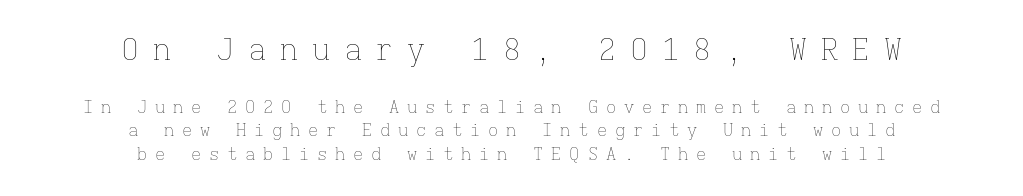
Spacing between characters has been opened up far beyond the box default. Caption: multi-line text, centered on the measure. No word sits above an underline. Normally led — the rows are evenly, conventionally spaced.
